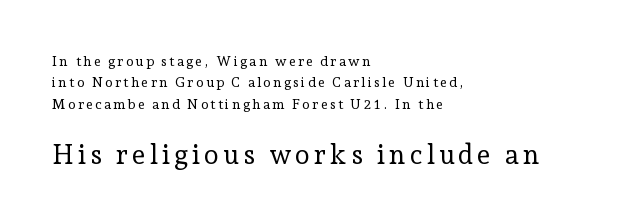
Q: Is the text bold? A: No.
Q: Is the text italic (slanted)? A: No, it is upright.
Q: Is the text underlined? A: No.
Q: How is the paragraph aligned? A: Left-aligned.
Q: Is the spacing between lines tight, normal or loose? A: Normal.
Q: Which block of text is set in a larger size, the first (top) or the second (bottom)? A: The second (bottom) one.
